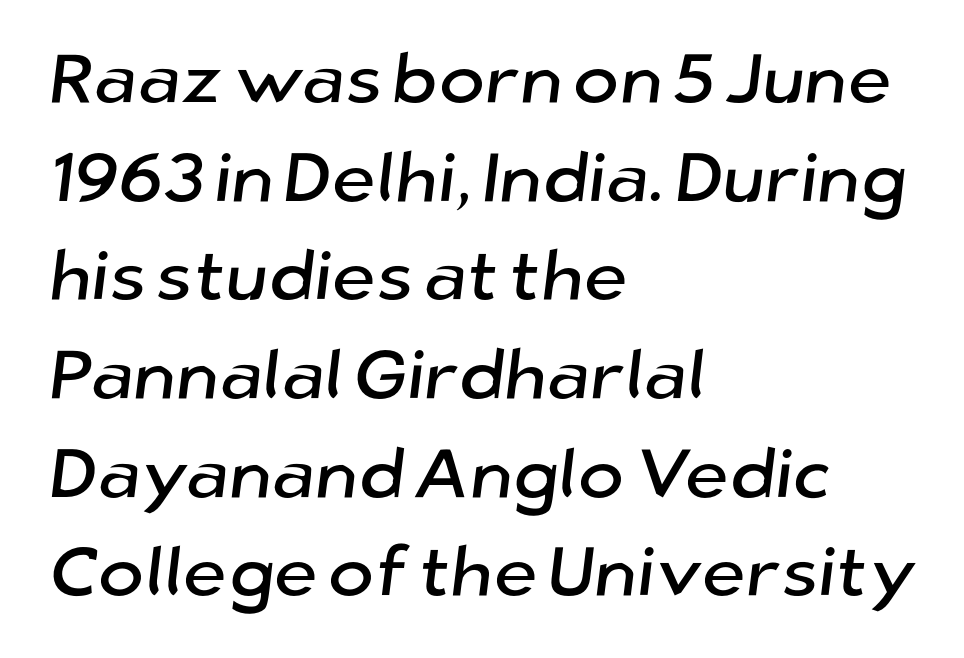
{"serif": "no", "width": "normal", "stroke_contrast": "low", "x_height": "medium", "monospaced": "no", "underline": "no", "align": "left", "line_spacing": "normal", "line_spacing_ratio": 1.41, "letter_spacing": "normal", "letter_spacing_em": 0.0, "glyph_px": 70}
